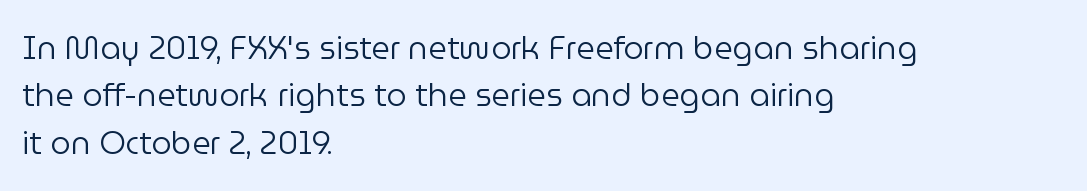
Typeset ragged right — the left edge is the straight one. Examine the stroke ends and you'll find no serifs. The strokes are not fattened; the text isn't bold. Descenders hang freely into open space. The lines sit at an ordinary, default distance from one another. The letters advance in unequal steps, a hallmark of proportional type.
